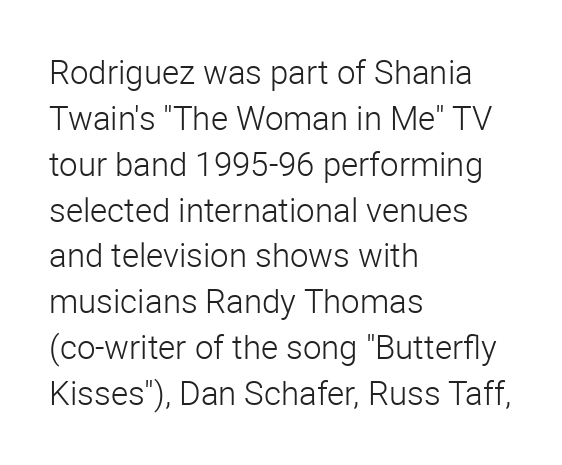
The image shows 33 px light sans-serif type, upright; set left-aligned, normal line spacing (1.39x), normal letter spacing, not underlined; low stroke contrast and a medium x-height.
